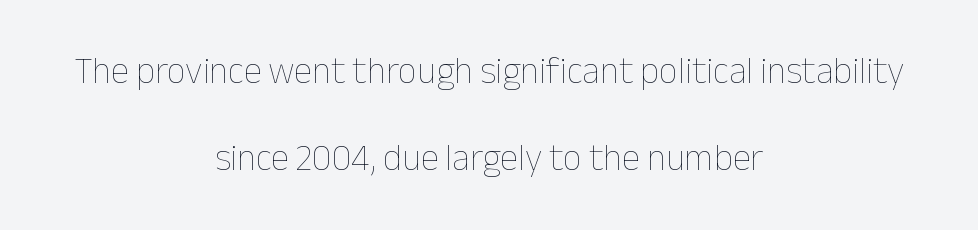
Inter-character spacing is left at the font's built-in metrics. Lines of text with bare space underneath. Ordinary non-slanted type is in use. A typesetter would call this proportional, since set widths differ per character.
